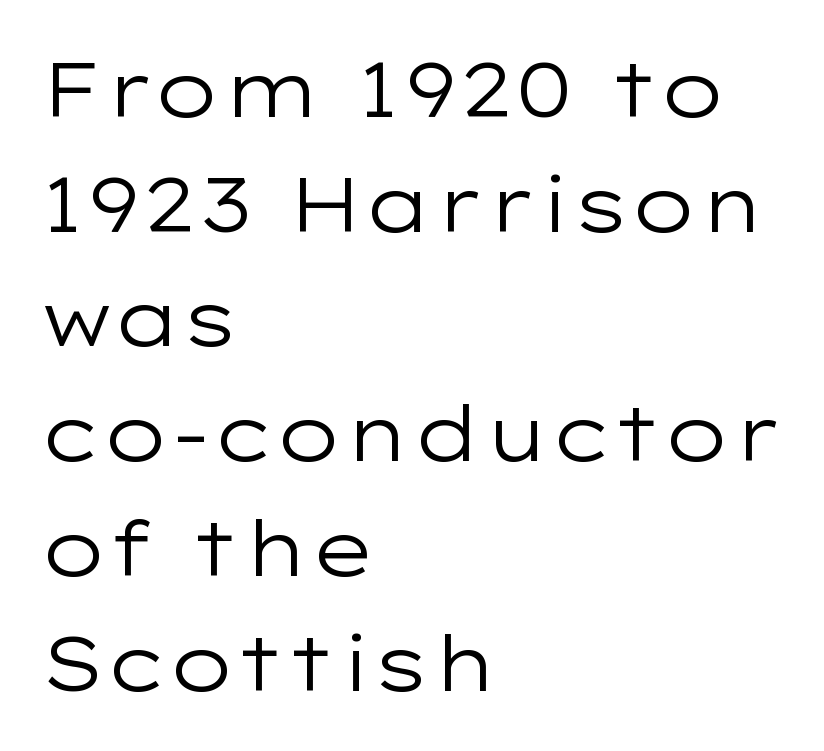
Q: Is the text bold? A: No.
Q: Is the text italic (slanted)? A: No, it is upright.
Q: Is the typeface a serif or a sans-serif typeface? A: Sans-serif.
Q: Is the text underlined? A: No.
Q: How is the paragraph aligned? A: Left-aligned.
Q: Is the spacing between letters normal or unusually wide? A: Normal.
Q: Is the spacing between lines tight, normal or loose? A: Normal.
Q: Width (condensed, normal, or wide)? A: Wide.
Q: Stroke contrast? A: Low.
Q: x-height? A: Medium.
Q: Monospaced? A: No.
